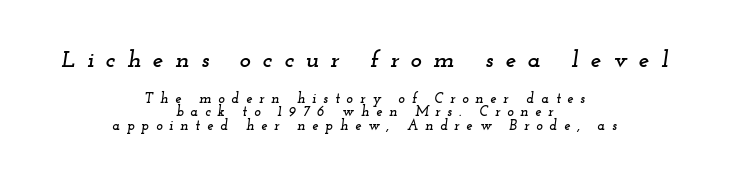
The image shows 24 px text type, italic (leaning right); set centered, tight line spacing (0.98x), unusually wide letter spacing (+0.49 em), not underlined; the first (top) block is 1.71x larger.
